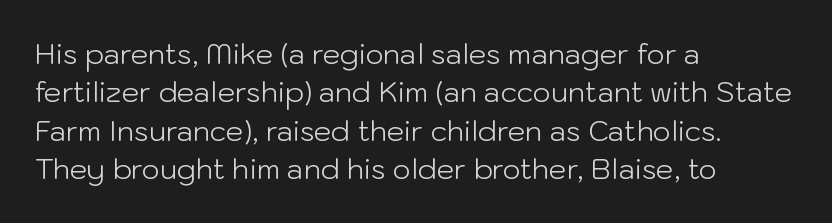
{"serif": "no", "italic": "no", "bold": "no", "weight": "light", "width": "normal", "stroke_contrast": "low", "x_height": "medium", "monospaced": "no", "underline": "no", "align": "left", "line_spacing": "normal", "line_spacing_ratio": 1.37, "letter_spacing": "normal", "letter_spacing_em": 0.0, "glyph_px": 28}
